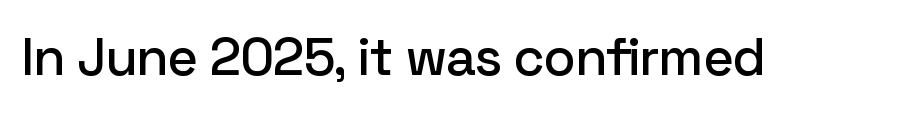
Q: Is the text italic (slanted)? A: No, it is upright.
Q: Is the typeface a serif or a sans-serif typeface? A: Sans-serif.
Q: Is the text underlined? A: No.
Q: Is the spacing between letters normal or unusually wide? A: Normal.
Q: Width (condensed, normal, or wide)? A: Normal.
Q: Stroke contrast? A: Low.
Q: x-height? A: Medium.
Q: Monospaced? A: No.
